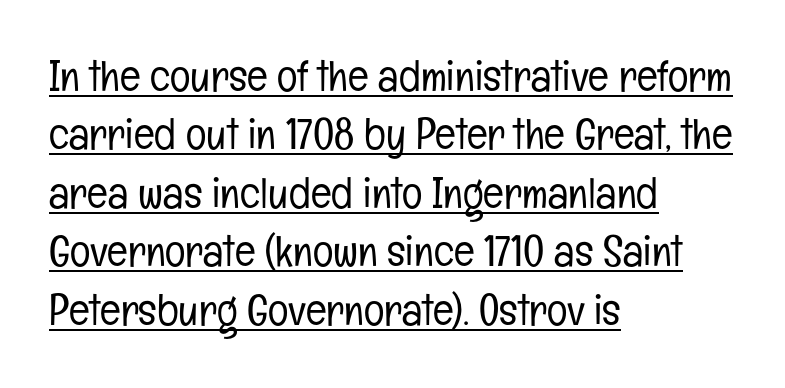
Varying glyph widths throughout — classic text-font behaviour. The line-height multiplier appears to be the usual default. The line texture is even and compact thanks to regular tracking. This rendering employs a face without finishing strokes, i.e., a sans-serif.
